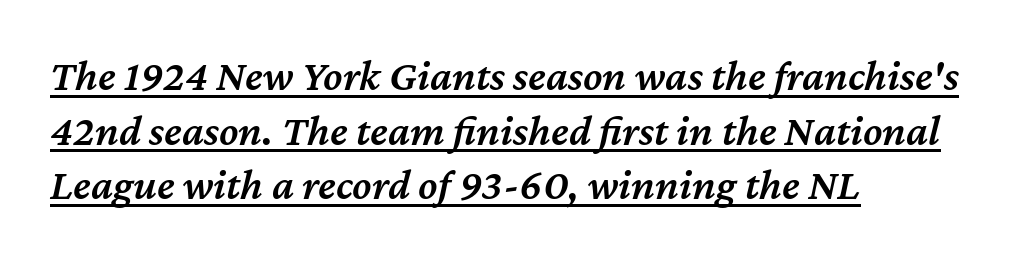
The image shows 44 px semibold type, italic (leaning right); set left-aligned, line spacing 1.24x, normal letter spacing, underlined; medium stroke contrast and a medium x-height.
